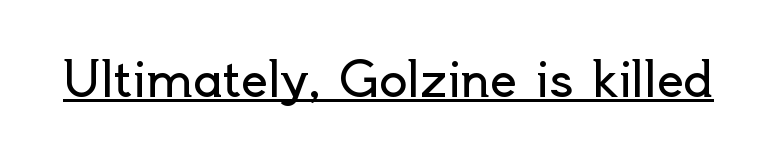
Are there feet on the stems? There aren't — it's a sans. Looks like someone drew a line under every word here. Posture: upright roman. Character widths vary here, with narrow letters taking less room than wide ones.
